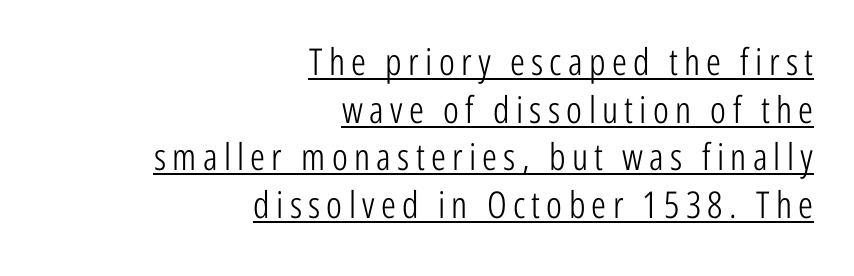
{"serif": "no", "italic": "no", "bold": "no", "weight": "light", "width": "condensed", "stroke_contrast": "low", "x_height": "medium", "monospaced": "no", "underline": "yes", "align": "right", "line_spacing": "normal", "line_spacing_ratio": 1.29, "glyph_px": 37}
